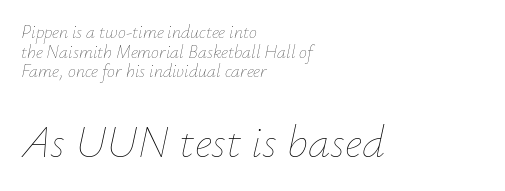
Q: Is the text bold? A: No.
Q: Is the text italic (slanted)? A: Yes, it leans right by about 12 degrees.
Q: Is the text underlined? A: No.
Q: How is the paragraph aligned? A: Left-aligned.
Q: Is the spacing between letters normal or unusually wide? A: Normal.
Q: Is the spacing between lines tight, normal or loose? A: Tight.
Q: Which block of text is set in a larger size, the first (top) or the second (bottom)? A: The second (bottom) one.
Q: Width (condensed, normal, or wide)? A: Normal.
Q: Stroke contrast? A: Low.
Q: x-height? A: Small.
Q: Monospaced? A: No.
